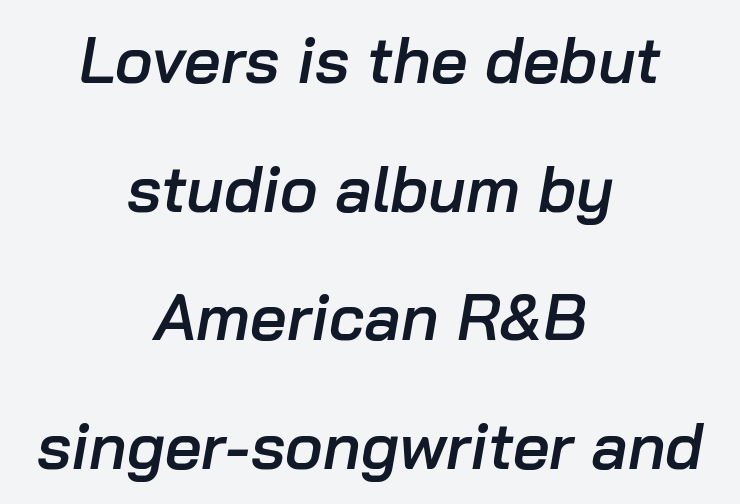
Interline gaps are noticeably wide in this sample. Does the copy run flush right? No — it is centered line by line. I'd describe the lettering as semibold — firm but not a full bold. The zone under the glyphs is completely vacant.
